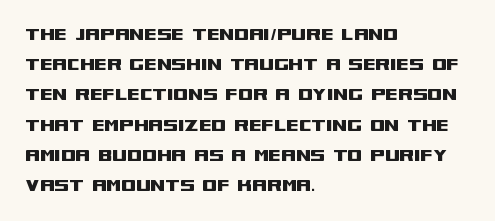
Q: Is the text italic (slanted)? A: No, it is upright.
Q: Is the text underlined? A: No.
Q: How is the paragraph aligned? A: Left-aligned.
Q: Is the spacing between letters normal or unusually wide? A: Normal.
Q: Is the spacing between lines tight, normal or loose? A: Normal.
